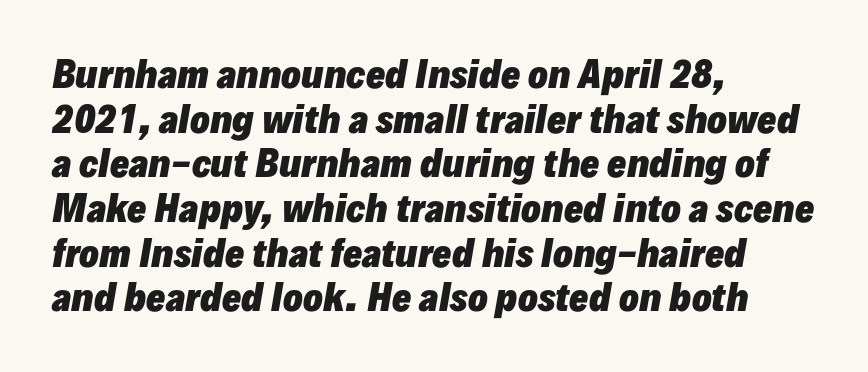
Thick stems and heavy bowls — unmistakably bold. The glyphs look as if they've been sheared to an angle. No word sits above an underline. The rendering uses natural spacing where letterforms have individual widths. Where is the straight margin? On the left. This sample uses plain, unmodified letter spacing.
